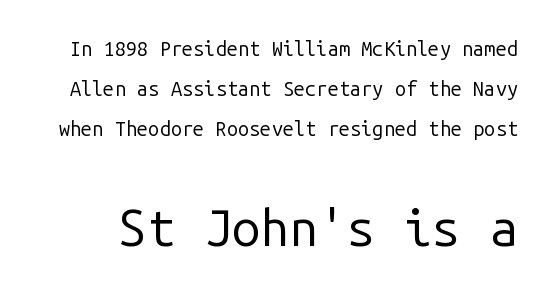
{"serif": "no", "italic": "no", "bold": "no", "weight": "regular", "width": "normal", "stroke_contrast": "low", "x_height": "medium", "monospaced": "yes", "underline": "no", "line_spacing": "loose", "line_spacing_ratio": 2.0, "letter_spacing": "normal", "letter_spacing_em": 0.0, "larger_block": "second", "size_ratio": 2.55, "glyph_px": 51}
